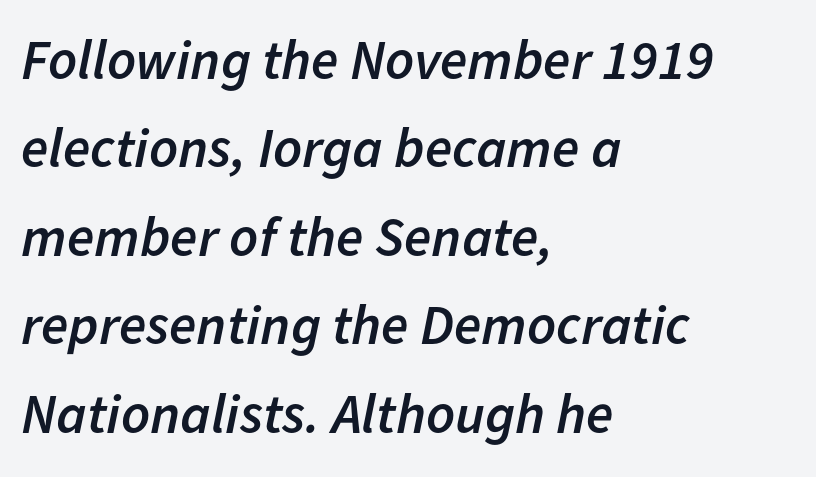
{"italic": "yes", "lean": "right", "slant_degrees": 11, "bold": "semi", "weight": "semibold", "width": "normal", "stroke_contrast": "low", "x_height": "medium", "monospaced": "no", "underline": "no", "align": "left", "line_spacing": "normal", "line_spacing_ratio": 1.58, "letter_spacing": "normal", "letter_spacing_em": 0.0, "glyph_px": 56}
